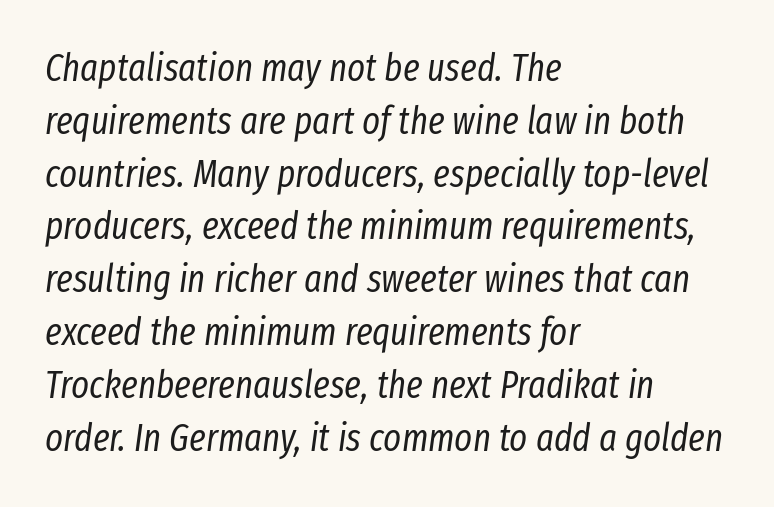
Q: Is the text bold? A: No.
Q: Is the text italic (slanted)? A: Yes, it leans right by about 8 degrees.
Q: Is the text underlined? A: No.
Q: How is the paragraph aligned? A: Left-aligned.
Q: Is the spacing between letters normal or unusually wide? A: Normal.
Q: Is the spacing between lines tight, normal or loose? A: Normal.
Q: Width (condensed, normal, or wide)? A: Condensed.
Q: Stroke contrast? A: Low.
Q: x-height? A: Medium.
Q: Monospaced? A: No.
